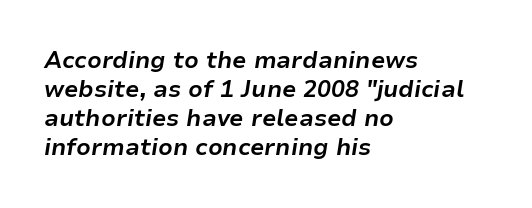
Q: Is the text bold? A: Yes.
Q: Is the text italic (slanted)? A: Yes, it leans right by about 9 degrees.
Q: Is the text underlined? A: No.
Q: How is the paragraph aligned? A: Left-aligned.
Q: Is the spacing between letters normal or unusually wide? A: Normal.
Q: Is the spacing between lines tight, normal or loose? A: Normal.
